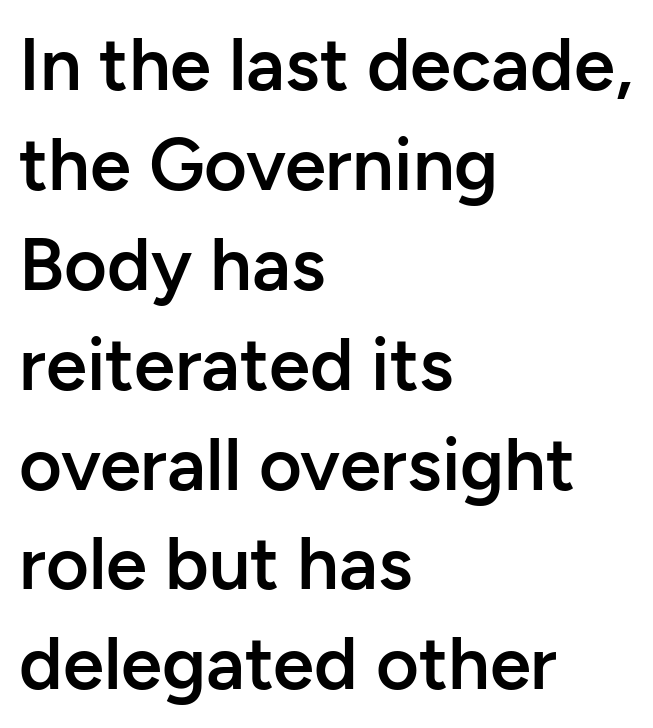
{"serif": "no", "italic": "no", "bold": "semi", "weight": "semibold", "width": "normal", "stroke_contrast": "low", "x_height": "medium", "monospaced": "no", "underline": "no", "align": "left", "line_spacing": "normal", "line_spacing_ratio": 1.35, "letter_spacing": "normal", "letter_spacing_em": 0.0, "glyph_px": 74}
